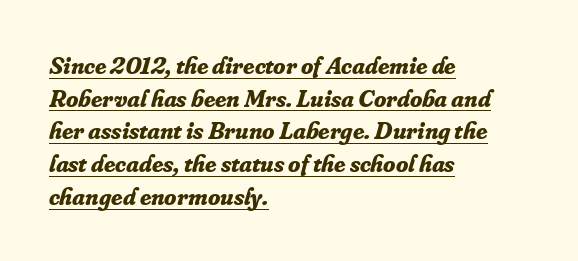
The rendering uses the underline text-decoration. Tracking here is standard; glyphs follow each other at the usual distance. Each line starts at the same left margin while the right side varies. Each glyph is drawn with heavy, bold strokes.
